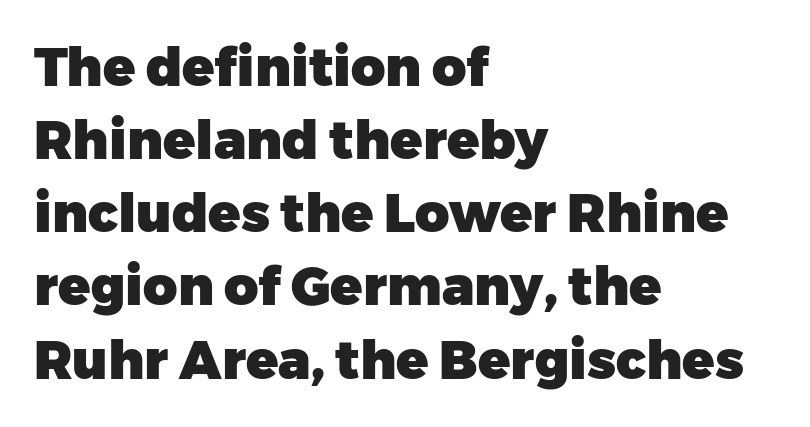
The image shows 53 px heavy sans-serif type, upright; set left-aligned, normal line spacing (1.38x), normal letter spacing, not underlined; low stroke contrast and a medium x-height.
